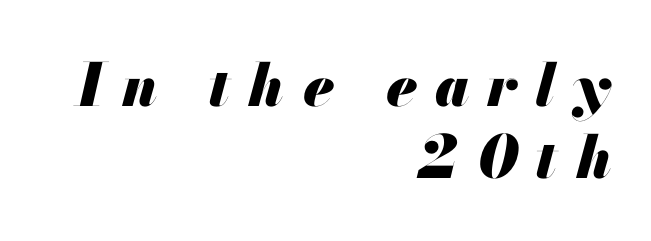
{"italic": "yes", "lean": "right", "slant_degrees": 13, "bold": "yes", "weight": "heavy", "width": "normal", "stroke_contrast": "medium", "x_height": "small", "monospaced": "no", "underline": "no", "align": "right", "line_spacing_ratio": 1.22, "letter_spacing": "wide", "letter_spacing_em": 0.31, "glyph_px": 59}
